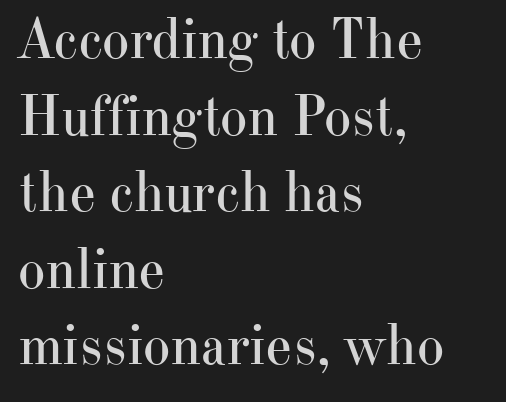
Q: Is the text bold? A: No.
Q: Is the text italic (slanted)? A: No, it is upright.
Q: Is the typeface a serif or a sans-serif typeface? A: Serif.
Q: Is the text underlined? A: No.
Q: How is the paragraph aligned? A: Left-aligned.
Q: Is the spacing between letters normal or unusually wide? A: Normal.
Q: Is the spacing between lines tight, normal or loose? A: Normal.
Q: Width (condensed, normal, or wide)? A: Normal.
Q: Stroke contrast? A: High.
Q: x-height? A: Small.
Q: Monospaced? A: No.
